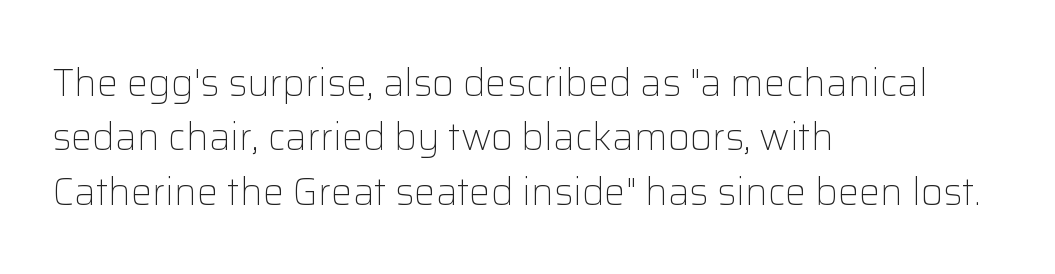
Reading down the block, your eye returns to a fixed left position each line. Horizontal bands of white between lines are of average thickness. Think of a printed novel: that variable character pitch is what you see here. Style check: upright. A sans-serif font was chosen for this passage.
